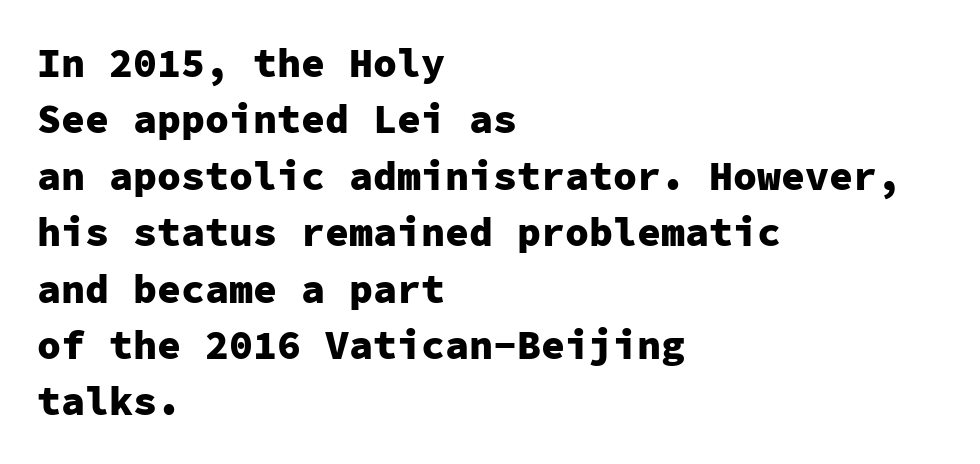
Q: Is the text bold? A: Yes.
Q: Is the text italic (slanted)? A: No, it is upright.
Q: Is the typeface a serif or a sans-serif typeface? A: Sans-serif.
Q: Is the text underlined? A: No.
Q: How is the paragraph aligned? A: Left-aligned.
Q: Is the spacing between letters normal or unusually wide? A: Normal.
Q: Is the spacing between lines tight, normal or loose? A: Normal.
Q: Width (condensed, normal, or wide)? A: Normal.
Q: Stroke contrast? A: Low.
Q: x-height? A: Medium.
Q: Monospaced? A: Yes.
